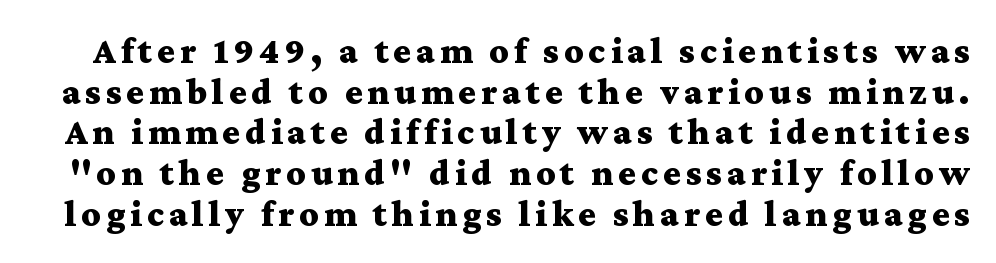
Tightly led — the rows are bunched. Does the weight exceed regular? Yes, all the way to bold. Does the type have serifs? Yes, each stem ends in a small foot. The zone under the glyphs is completely vacant.
